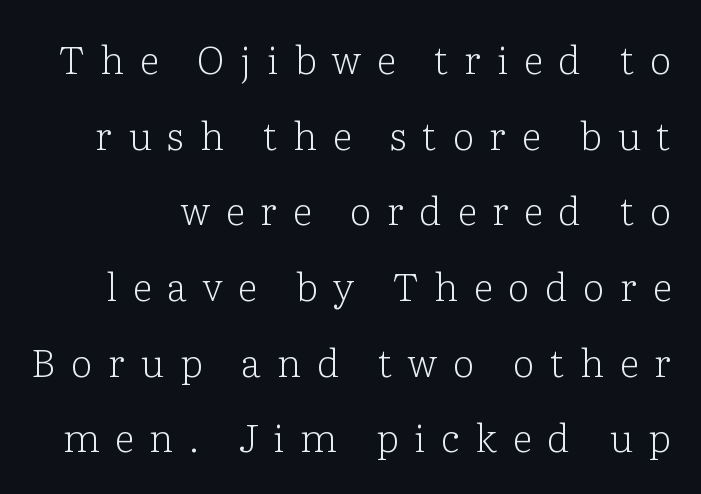
{"serif": "yes", "italic": "no", "bold": "no", "weight": "light", "width": "normal", "stroke_contrast": "low", "x_height": "medium", "monospaced": "no", "underline": "no", "line_spacing": "loose", "line_spacing_ratio": 1.94, "letter_spacing": "wide", "letter_spacing_em": 0.4, "glyph_px": 39}
